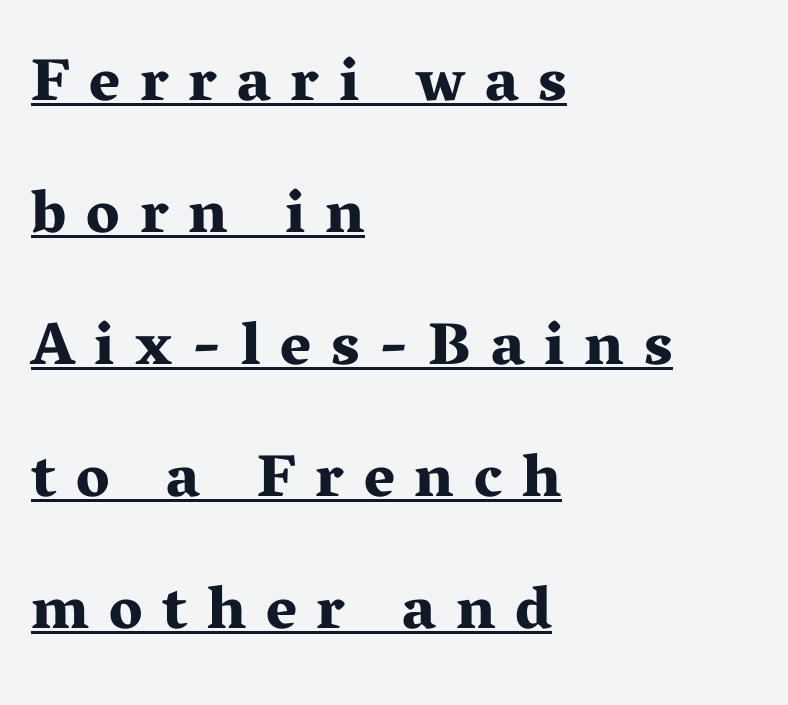
Q: Is the text bold? A: Yes.
Q: Is the text italic (slanted)? A: No, it is upright.
Q: Is the typeface a serif or a sans-serif typeface? A: Serif.
Q: Is the text underlined? A: Yes.
Q: How is the paragraph aligned? A: Left-aligned.
Q: Is the spacing between letters normal or unusually wide? A: Unusually wide.
Q: Is the spacing between lines tight, normal or loose? A: Loose.
Q: Width (condensed, normal, or wide)? A: Wide.
Q: Stroke contrast? A: Medium.
Q: x-height? A: Medium.
Q: Monospaced? A: No.
